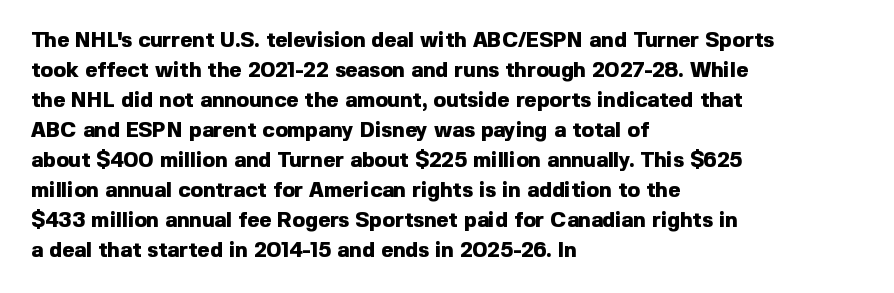
The font's upright variant was chosen for this text. These lines keep a tight, regular rhythm from letter to letter. Notice how thick the strokes are: this is what a full bold looks like. These lines sit exactly where default settings would place them.
